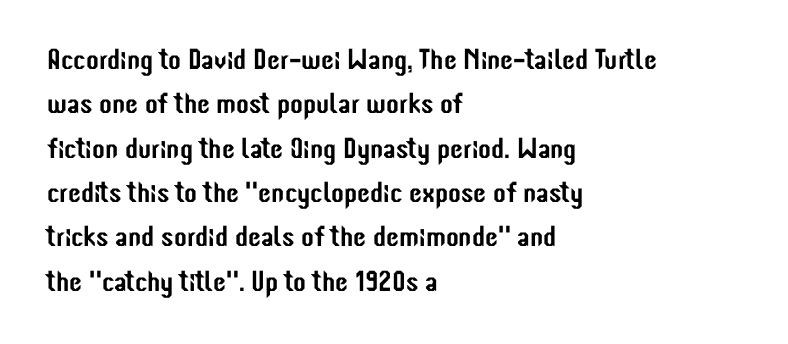
Q: Is the text italic (slanted)? A: No, it is upright.
Q: Is the typeface a serif or a sans-serif typeface? A: Sans-serif.
Q: Is the text underlined? A: No.
Q: How is the paragraph aligned? A: Left-aligned.
Q: Is the spacing between letters normal or unusually wide? A: Normal.
Q: Is the spacing between lines tight, normal or loose? A: Normal.
Q: Width (condensed, normal, or wide)? A: Condensed.
Q: Stroke contrast? A: Low.
Q: x-height? A: Medium.
Q: Monospaced? A: No.
